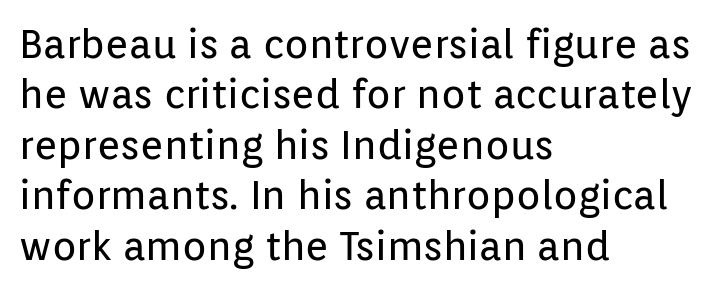
Q: Is the text bold? A: No.
Q: Is the text italic (slanted)? A: No, it is upright.
Q: Is the typeface a serif or a sans-serif typeface? A: Sans-serif.
Q: Is the text underlined? A: No.
Q: How is the paragraph aligned? A: Left-aligned.
Q: Is the spacing between letters normal or unusually wide? A: Normal.
Q: Is the spacing between lines tight, normal or loose? A: Normal.
Q: Width (condensed, normal, or wide)? A: Normal.
Q: Stroke contrast? A: Low.
Q: x-height? A: Medium.
Q: Monospaced? A: No.
